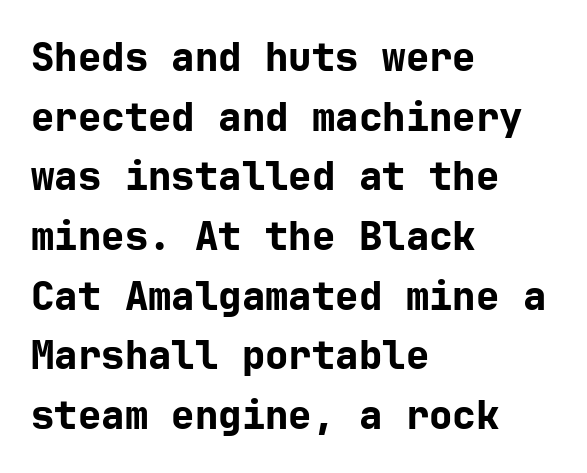
The image shows 39 px bold sans-serif type, upright; set left-aligned, normal line spacing (1.53x), normal letter spacing, not underlined; low stroke contrast and a medium x-height.
